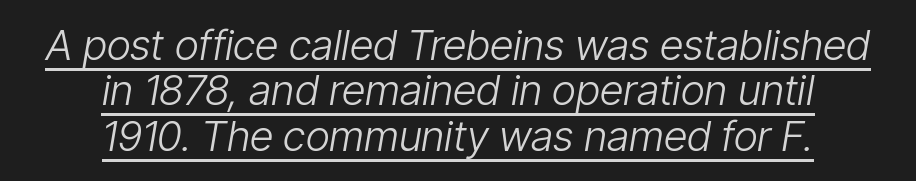
There's an unmistakable incline to the writing here. This rendering uses center alignment, leaving both contours irregular but symmetric. Descenders here cross a horizontal rule under the line. Line spacing here is tight. A typesetter would call this proportional, since set widths differ per character. Bold? No — there's no thickening of the strokes.
